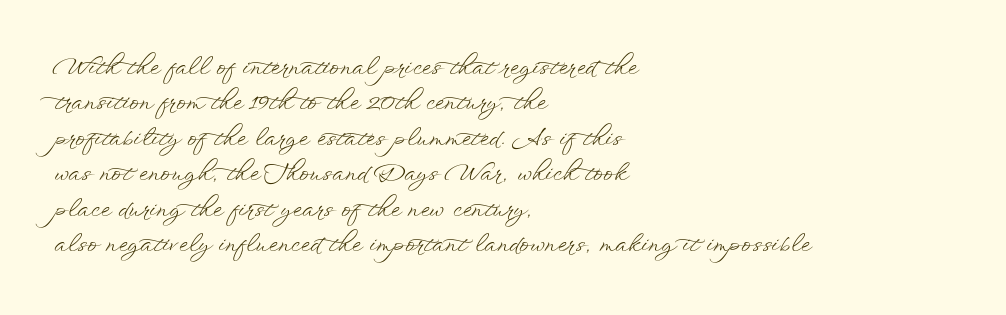
Q: Is the text bold? A: No.
Q: Is the text italic (slanted)? A: Yes.
Q: Is the text underlined? A: No.
Q: How is the paragraph aligned? A: Left-aligned.
Q: Is the spacing between letters normal or unusually wide? A: Normal.
Q: Is the spacing between lines tight, normal or loose? A: Normal.
